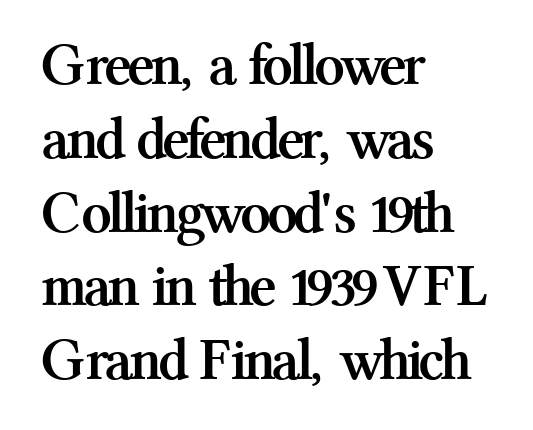
{"serif": "yes", "italic": "no", "bold": "yes", "weight": "semibold", "width": "normal", "stroke_contrast": "medium", "x_height": "medium", "monospaced": "no", "underline": "no", "align": "left", "line_spacing_ratio": 1.23, "letter_spacing": "normal", "letter_spacing_em": 0.0, "glyph_px": 60}
